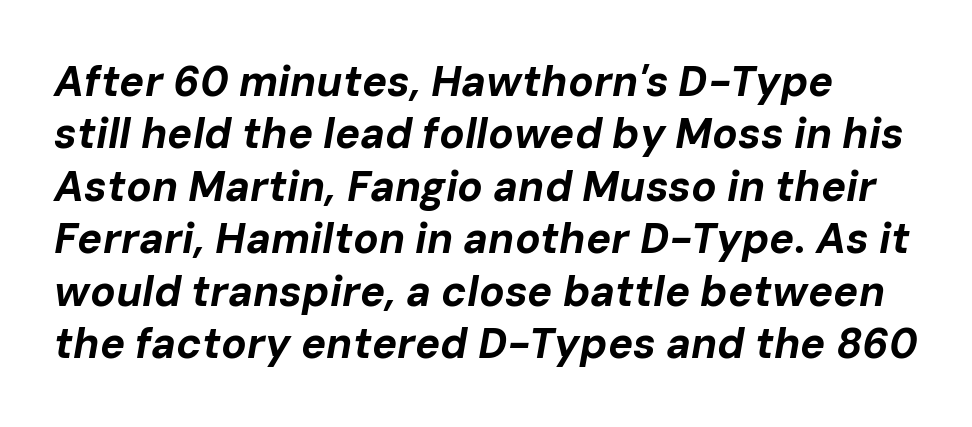
Q: Is the text bold? A: Yes.
Q: Is the text italic (slanted)? A: Yes, it leans right by about 10 degrees.
Q: Is the text underlined? A: No.
Q: Is the spacing between letters normal or unusually wide? A: Normal.
Q: Is the spacing between lines tight, normal or loose? A: Normal.
Q: Width (condensed, normal, or wide)? A: Normal.
Q: Stroke contrast? A: Low.
Q: x-height? A: Medium.
Q: Monospaced? A: No.
